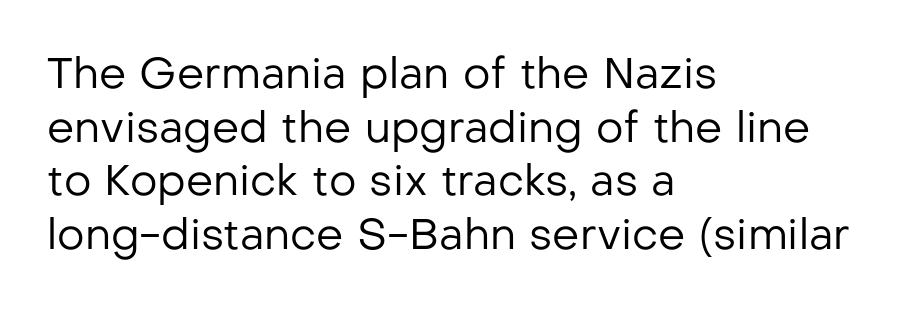
{"serif": "no", "italic": "no", "bold": "no", "weight": "regular", "width": "normal", "stroke_contrast": "low", "x_height": "medium", "monospaced": "no", "underline": "no", "align": "left", "line_spacing": "normal", "line_spacing_ratio": 1.25, "letter_spacing": "normal", "letter_spacing_em": 0.0, "glyph_px": 43}
